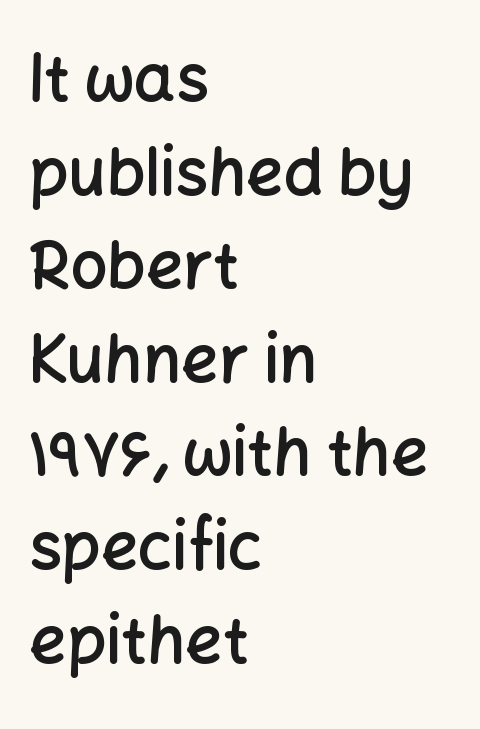
{"serif": "no", "italic": "no", "bold": "semi", "weight": "semibold", "width": "normal", "stroke_contrast": "low", "x_height": "medium", "monospaced": "no", "underline": "no", "align": "left", "line_spacing": "normal", "line_spacing_ratio": 1.44, "letter_spacing": "normal", "letter_spacing_em": 0.0, "glyph_px": 65}
